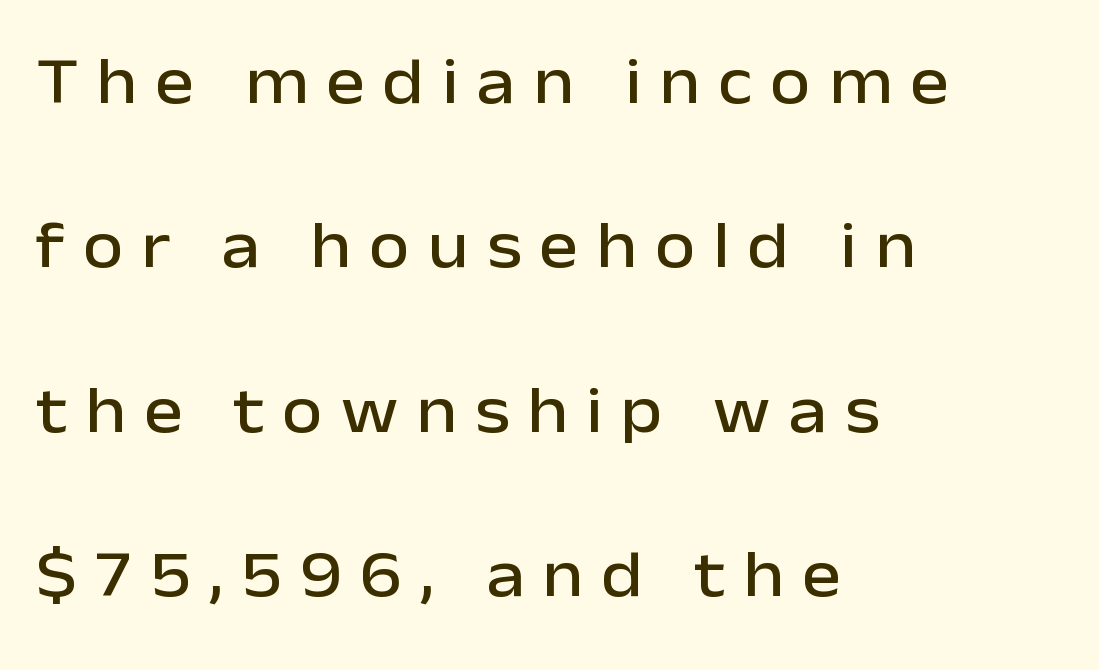
The image shows 66 px sans-serif type, upright; set left-aligned, loose line spacing (2.49x), unusually wide letter spacing (+0.27 em), not underlined; low stroke contrast and a medium x-height.
